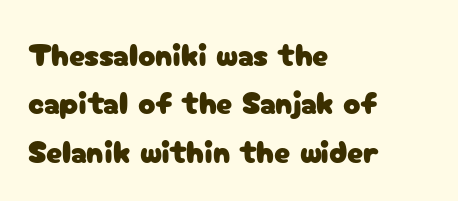
Unmarked baselines from the first word to the last. Each letter keeps its own natural width here, so spacing adapts to shape. The block of text has a typical density, with ordinary space between rows. Observe the absence of serifs on each vertical stroke in this sample.
